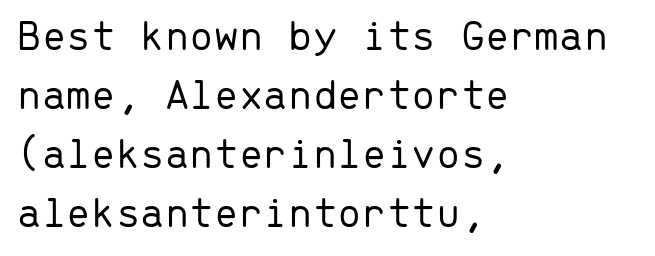
Each stroke keeps to a modest, everyday thickness or less. Vertically, the passage feels balanced, rows spaced as you'd expect. In terms of letterform style, serifs are entirely absent. Looks like terminal output: every glyph gets an equal slot. When letters stand straight like this, we call the style roman or upright.
